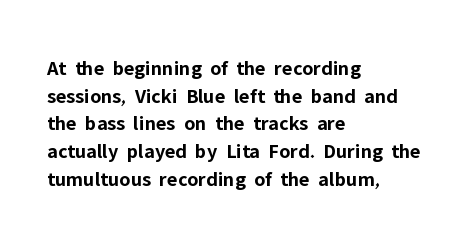
The image shows 21 px bold type, upright; set left-aligned, normal line spacing (1.32x), normal letter spacing, not underlined.
